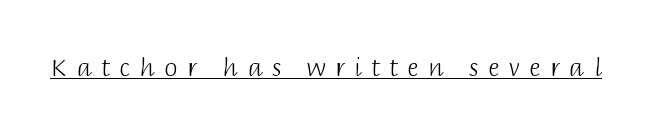
In terms of letterspacing, this is a distinctly airy, spread setting. Nothing heavy about these letters — not bold at all. Italic: no, the glyphs are upright roman. In designer terms, the underline attribute is active on this setting.
